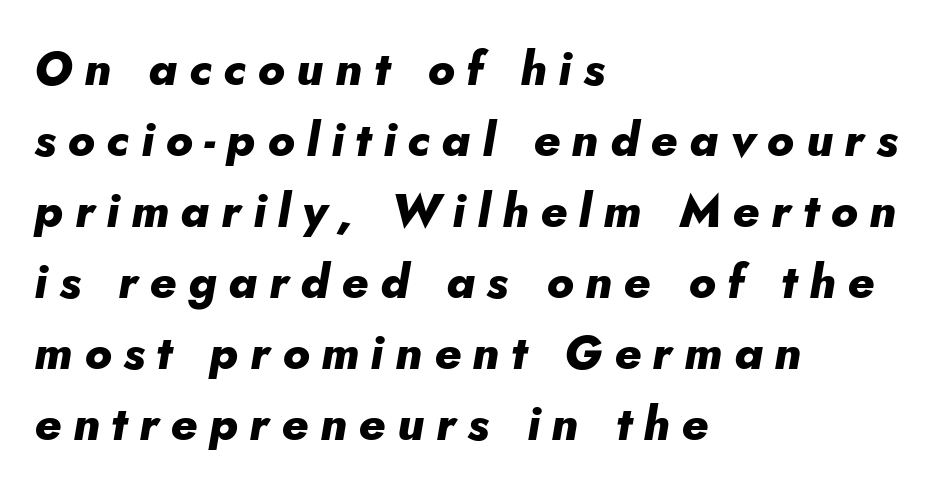
This is heavy type, rendered in bold. In terms of letterspacing, this is a distinctly airy, spread setting. Typeset ragged right — the left edge is the straight one. Looks like regular typesetting: each glyph gets only the width it needs. The space directly below the letters is spotless. The designer left line spacing at the default.
